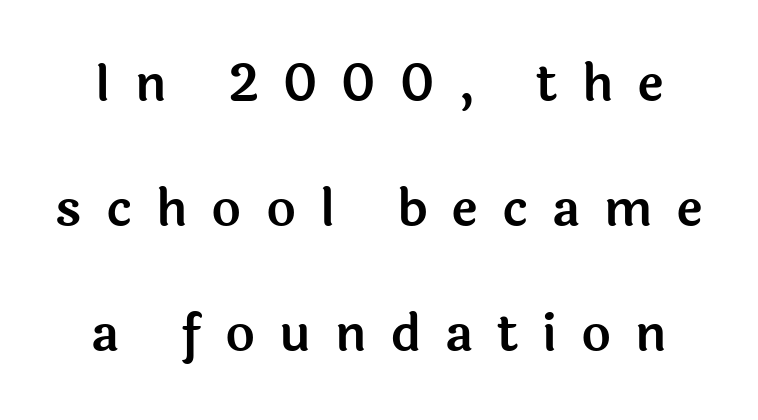
Q: Is the text italic (slanted)? A: No, it is upright.
Q: Is the typeface a serif or a sans-serif typeface? A: Sans-serif.
Q: Is the text underlined? A: No.
Q: Is the spacing between letters normal or unusually wide? A: Unusually wide.
Q: Is the spacing between lines tight, normal or loose? A: Loose.
Q: Width (condensed, normal, or wide)? A: Normal.
Q: x-height? A: Medium.
Q: Monospaced? A: No.
